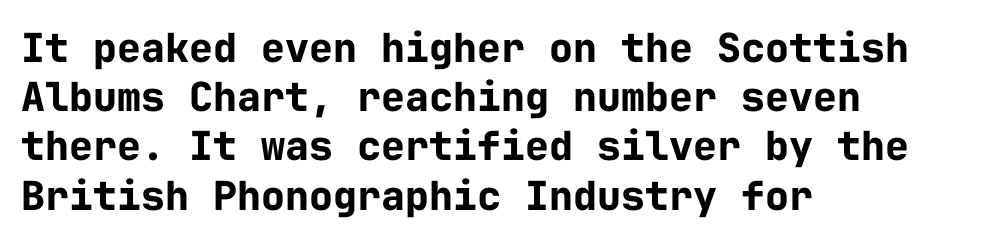
Letter spacing: default. Nope, no serifs anywhere on these letters. Think of a typewriter: that constant character pitch is what you see here. The ragged edge is on the right, which tells us the setting is flush left. Style check: upright. Any mark beneath the type? The region is blank.
